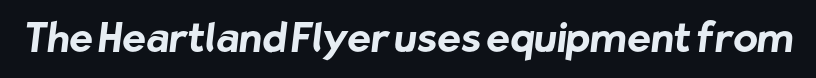
Q: Is the text bold? A: Yes.
Q: Is the typeface a serif or a sans-serif typeface? A: Sans-serif.
Q: Is the text underlined? A: No.
Q: Is the spacing between letters normal or unusually wide? A: Normal.
Q: Width (condensed, normal, or wide)? A: Normal.
Q: Stroke contrast? A: Low.
Q: x-height? A: Medium.
Q: Monospaced? A: No.
